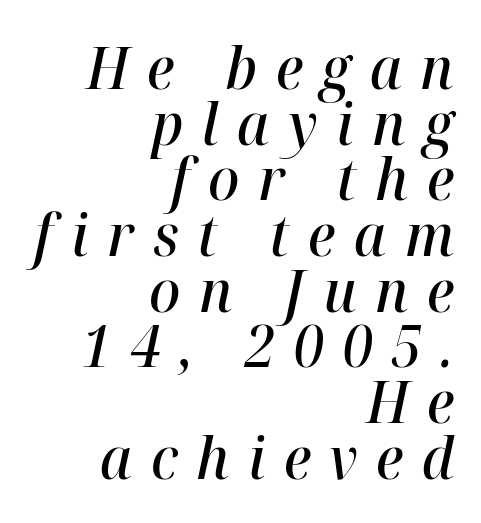
The image shows 58 px semibold type, italic (leaning right); set right-aligned, tight line spacing (0.96x), unusually wide letter spacing (+0.32 em), not underlined; high stroke contrast and a medium x-height.
